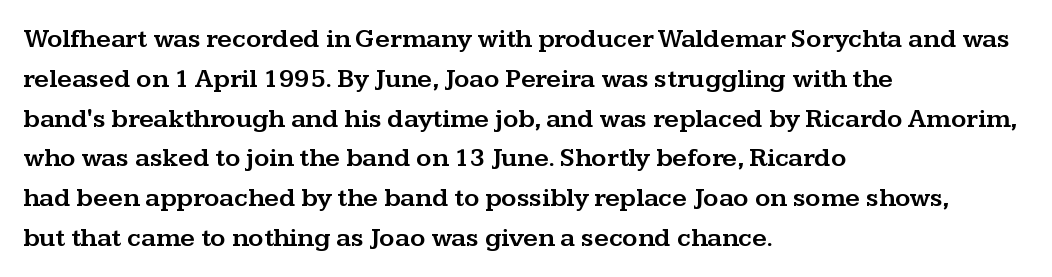
{"italic": "no", "underline": "no", "align": "left", "line_spacing": "normal", "line_spacing_ratio": 1.53, "letter_spacing": "normal", "letter_spacing_em": 0.0, "glyph_px": 26}
